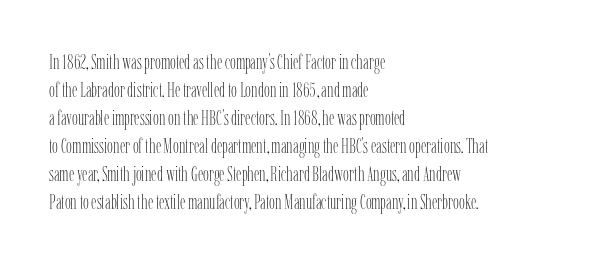
Q: Is the text bold? A: No.
Q: Is the text italic (slanted)? A: No, it is upright.
Q: Is the text underlined? A: No.
Q: How is the paragraph aligned? A: Left-aligned.
Q: Is the spacing between letters normal or unusually wide? A: Normal.
Q: Is the spacing between lines tight, normal or loose? A: Normal.
